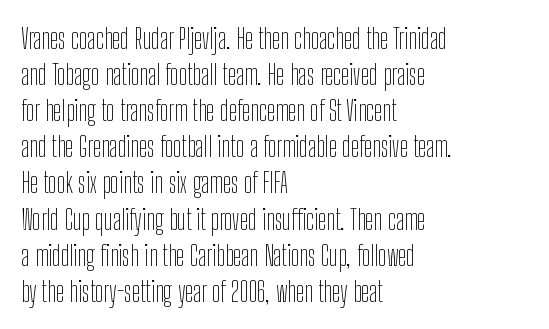
Q: Is the text bold? A: No.
Q: Is the text italic (slanted)? A: No, it is upright.
Q: Is the typeface a serif or a sans-serif typeface? A: Sans-serif.
Q: Is the text underlined? A: No.
Q: How is the paragraph aligned? A: Left-aligned.
Q: Is the spacing between letters normal or unusually wide? A: Normal.
Q: Is the spacing between lines tight, normal or loose? A: Normal.
Q: Width (condensed, normal, or wide)? A: Condensed.
Q: Stroke contrast? A: Low.
Q: x-height? A: Medium.
Q: Monospaced? A: No.
